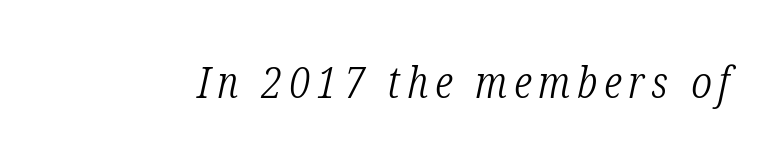
The image shows 44 px light, condensed serif type, italic (leaning right); set not underlined; low stroke contrast and a medium x-height.
